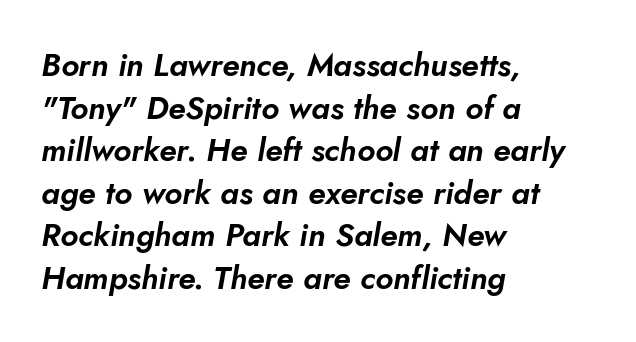
Compared with typical body copy, the letter spacing here is the same. The lettering tilts uniformly, giving the passage an italic look. Is there much room between lines? A standard amount, neither cramped nor airy. Short and long lines alike share a common starting point at left.
